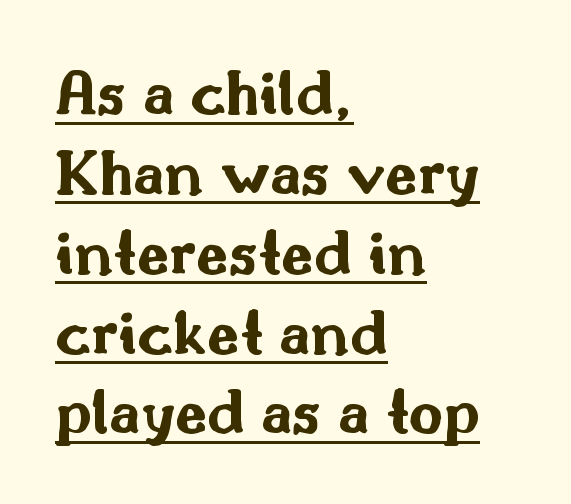
The image shows 66 px bold, wide sans-serif type, upright; set left-aligned, line spacing 1.21x, normal letter spacing, underlined; medium stroke contrast and a small x-height.
